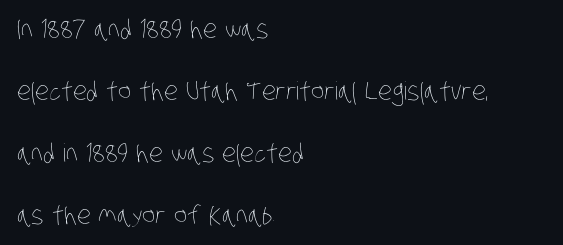
{"bold": "no", "underline": "no", "align": "left", "line_spacing": "loose", "line_spacing_ratio": 2.48, "letter_spacing": "normal", "letter_spacing_em": 0.0, "glyph_px": 25}
